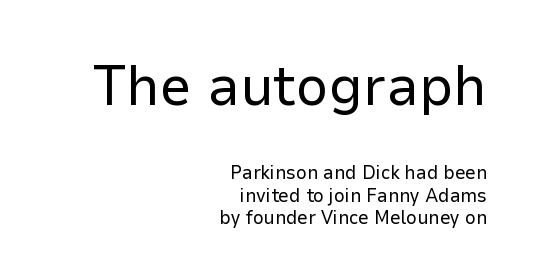
Quick note: underline off. Stroke terminals: plain, sans-serif. Horizontal alignment here is rightward, an uncommon choice for prose. Which chunk is bigger? The first one — the top block dwarfs the bottom. Weight: not bold — regular or lighter.
